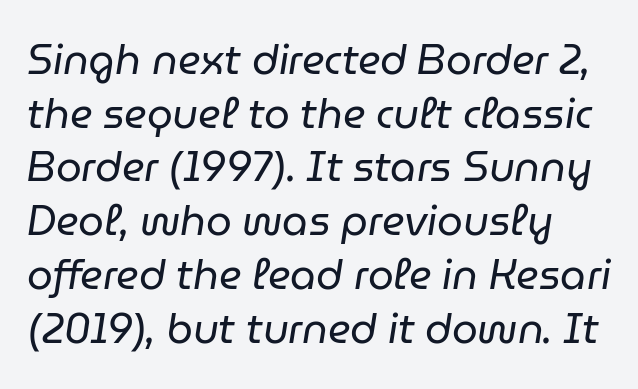
The image shows 41 px regular-weight type, italic (leaning right); set left-aligned, normal line spacing (1.31x), normal letter spacing, not underlined; low stroke contrast and a medium x-height.
